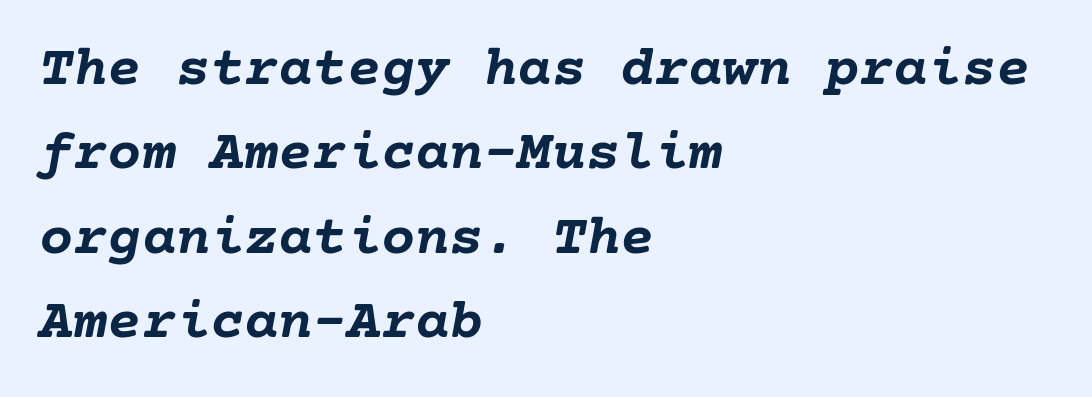
The image shows 57 px semibold type, italic (leaning right); set left-aligned, normal line spacing (1.48x), normal letter spacing, not underlined; low stroke contrast and a medium x-height.
